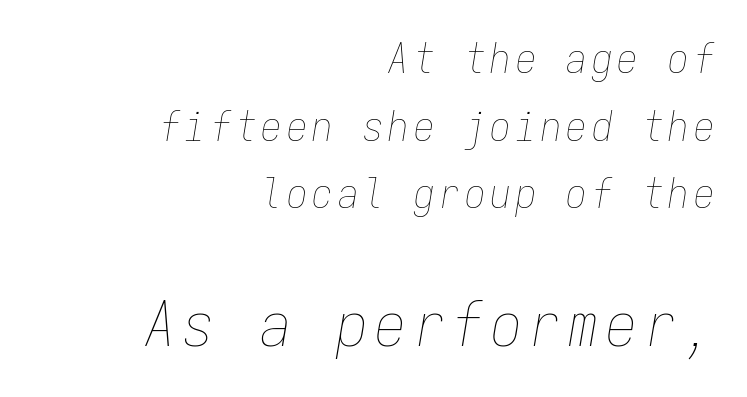
Q: Is the text bold? A: No.
Q: Is the text italic (slanted)? A: Yes, it leans right by about 9 degrees.
Q: Is the text underlined? A: No.
Q: How is the paragraph aligned? A: Right-aligned.
Q: Is the spacing between lines tight, normal or loose? A: Normal.
Q: Which block of text is set in a larger size, the first (top) or the second (bottom)? A: The second (bottom) one.
Q: Width (condensed, normal, or wide)? A: Condensed.
Q: Stroke contrast? A: Low.
Q: x-height? A: Medium.
Q: Monospaced? A: Yes.
